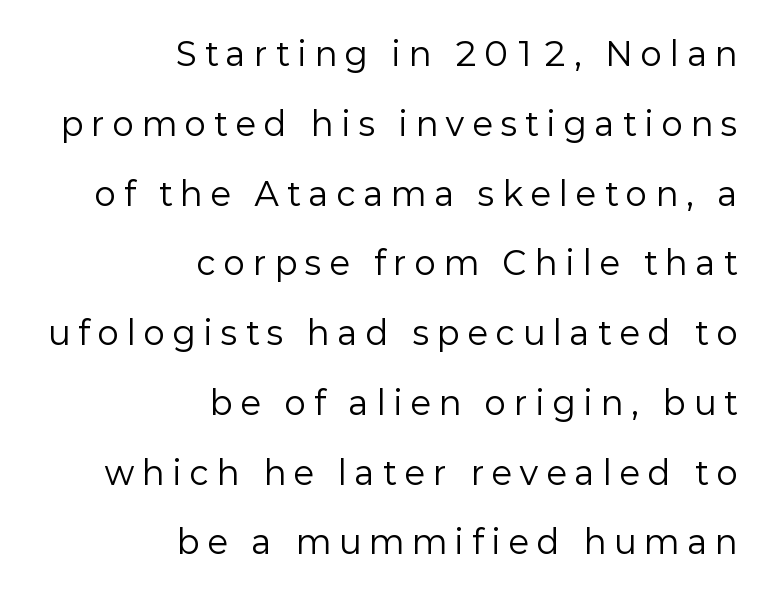
Q: Is the text bold? A: No.
Q: Is the text italic (slanted)? A: No, it is upright.
Q: Is the typeface a serif or a sans-serif typeface? A: Sans-serif.
Q: Is the text underlined? A: No.
Q: How is the paragraph aligned? A: Right-aligned.
Q: Is the spacing between letters normal or unusually wide? A: Unusually wide.
Q: Is the spacing between lines tight, normal or loose? A: Loose.
Q: Width (condensed, normal, or wide)? A: Normal.
Q: Stroke contrast? A: Low.
Q: x-height? A: Medium.
Q: Monospaced? A: No.
